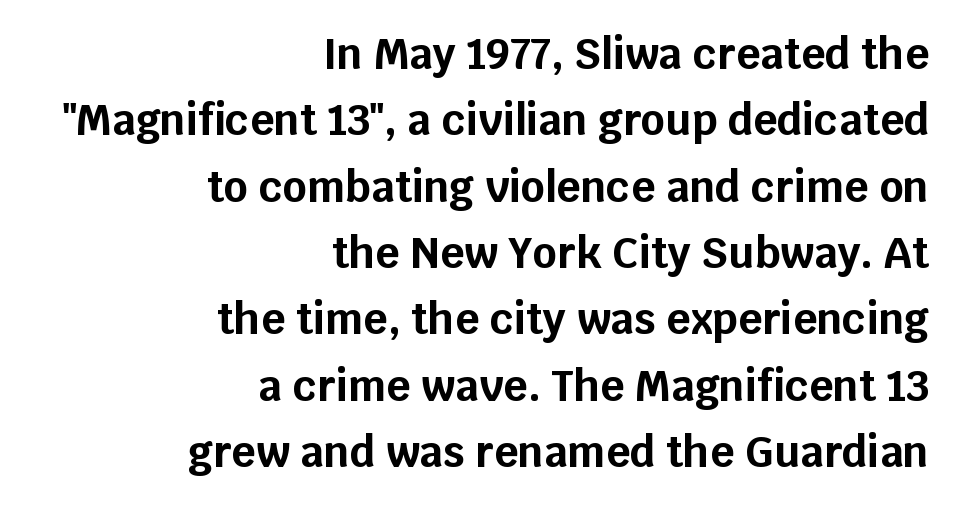
The image shows 42 px bold sans-serif type, upright; set right-aligned, normal line spacing (1.58x), normal letter spacing, not underlined; low stroke contrast and a large x-height.
